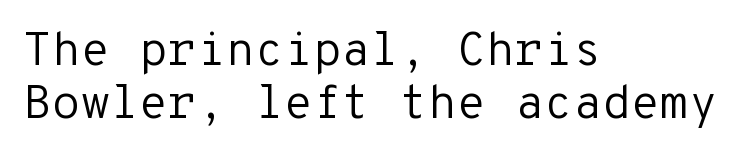
The line-height multiplier appears low, near solid setting. Every stem runs plumb, perpendicular to the baseline. Line starts are locked; line ends wander. The type family on display is of the sans-serif kind. The face used here is monospaced, like something from a code editor.
